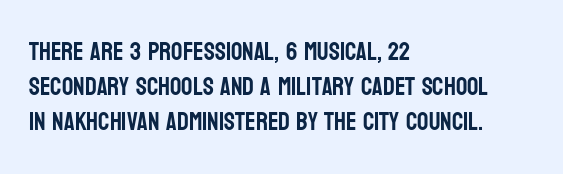
{"italic": "no", "underline": "no", "align": "left", "line_spacing": "normal", "line_spacing_ratio": 1.4, "letter_spacing": "normal", "letter_spacing_em": 0.0, "glyph_px": 25}
